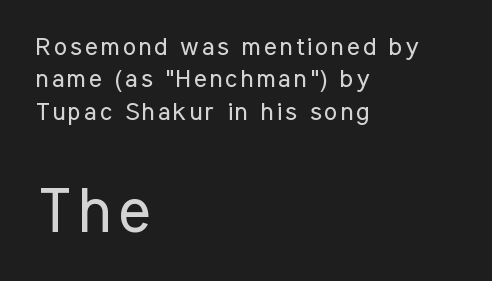
The image shows 62 px regular-weight, condensed sans-serif type, upright; set left-aligned, normal line spacing (1.3x), not underlined; the second (bottom) block is 2.48x larger; low stroke contrast and a medium x-height.
